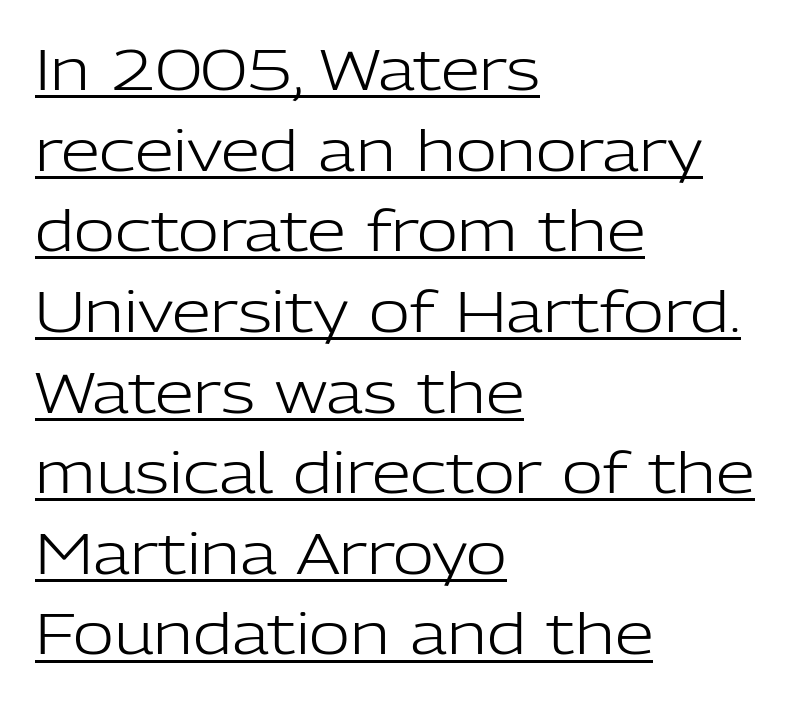
Each word holds together tightly as a unit, with standard inter-letter gaps. You can tell it's not italic because the verticals are truly vertical. Quick note: interline space is typical. You can see a thin bar hugging the bottom of the glyphs.
